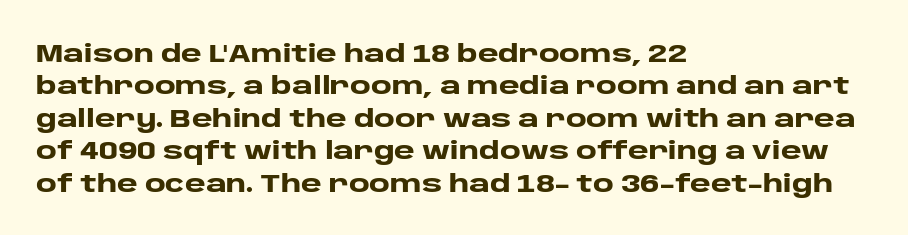
A typesetter would mark this as roman, not italic. The strokes are fattened all the way to bold. Beneath every word, the page is bare. The letters sit at their default tracking, neither squeezed nor spread. Notice how the passage keeps a crisp vertical edge on the left only. The lines sit at an ordinary, default distance from one another.
